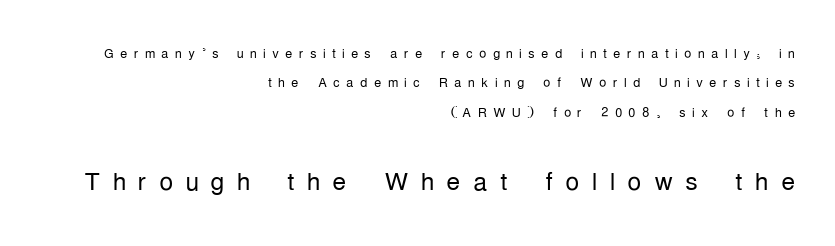
The image shows 35 px light, condensed sans-serif type, upright; set right-aligned, normal line spacing (1.63x), unusually wide letter spacing (+0.35 em), not underlined; the second (bottom) block is 1.94x larger; low stroke contrast and a medium x-height.
